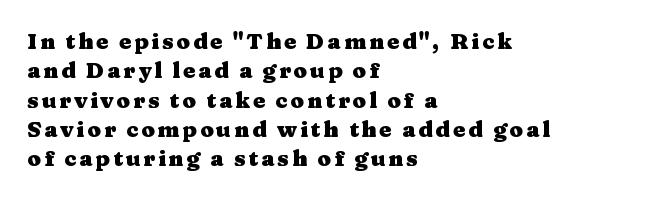
The specimen reads as upright at a glance. Anything drawn beneath the words? Only blank space. Heft: maximum for text — a bold. One-word summary of the alignment: left. Interline gaps are of average width in this sample.
